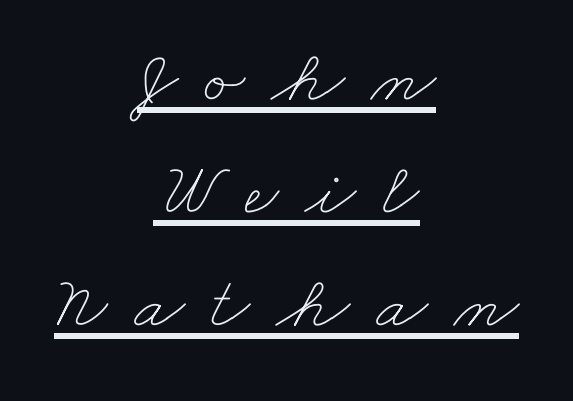
{"bold": "no", "weight": "thin", "width": "wide", "stroke_contrast": "low", "x_height": "small", "monospaced": "no", "underline": "yes", "align": "center", "line_spacing": "normal", "line_spacing_ratio": 1.51, "letter_spacing": "wide", "letter_spacing_em": 0.35, "glyph_px": 75}
